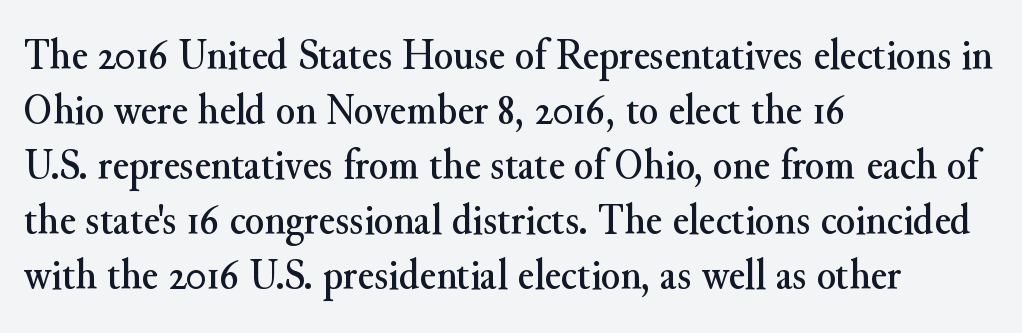
{"serif": "yes", "italic": "no", "width": "normal", "stroke_contrast": "medium", "x_height": "small", "monospaced": "no", "underline": "no", "align": "left", "line_spacing": "normal", "line_spacing_ratio": 1.25, "letter_spacing": "normal", "letter_spacing_em": 0.0, "glyph_px": 44}
